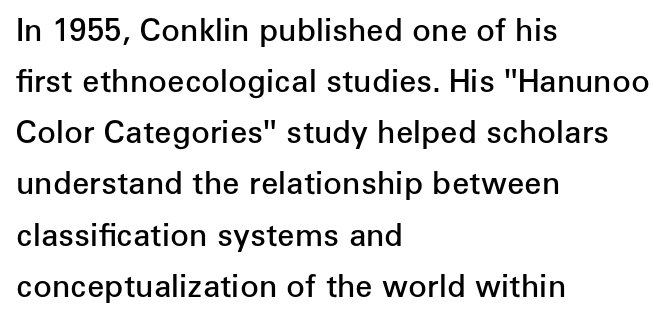
Q: Is the text bold? A: Semi-bold.
Q: Is the text italic (slanted)? A: No, it is upright.
Q: Is the typeface a serif or a sans-serif typeface? A: Sans-serif.
Q: Is the text underlined? A: No.
Q: How is the paragraph aligned? A: Left-aligned.
Q: Is the spacing between letters normal or unusually wide? A: Normal.
Q: Is the spacing between lines tight, normal or loose? A: Normal.
Q: Width (condensed, normal, or wide)? A: Normal.
Q: Stroke contrast? A: Low.
Q: x-height? A: Medium.
Q: Monospaced? A: No.
